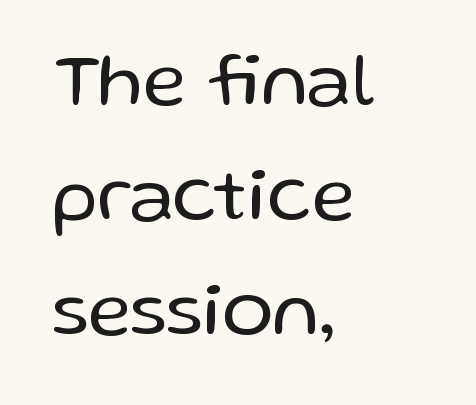
Character widths vary here, with narrow letters taking less room than wide ones. Font category for this specimen: sans-serif. Caption: standard tracking, unaltered. Is there much room between lines? A standard amount, neither cramped nor airy. This rendering uses left alignment, leaving the right contour irregular.
